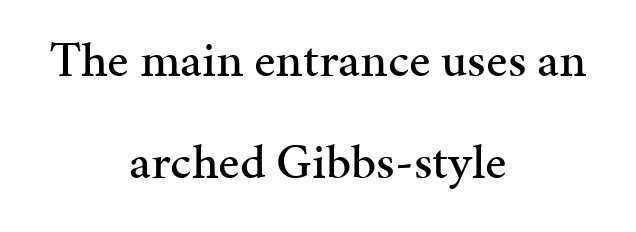
{"serif": "yes", "italic": "no", "width": "normal", "stroke_contrast": "medium", "x_height": "medium", "monospaced": "no", "underline": "no", "align": "center", "line_spacing": "loose", "line_spacing_ratio": 2.05, "letter_spacing": "normal", "letter_spacing_em": 0.0, "glyph_px": 50}
